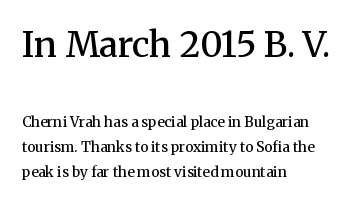
Q: Is the text bold? A: Semi-bold.
Q: Is the text italic (slanted)? A: No, it is upright.
Q: Is the typeface a serif or a sans-serif typeface? A: Serif.
Q: Is the text underlined? A: No.
Q: How is the paragraph aligned? A: Left-aligned.
Q: Is the spacing between letters normal or unusually wide? A: Normal.
Q: Which block of text is set in a larger size, the first (top) or the second (bottom)? A: The first (top) one.
Q: Width (condensed, normal, or wide)? A: Normal.
Q: Stroke contrast? A: Medium.
Q: x-height? A: Medium.
Q: Monospaced? A: No.
